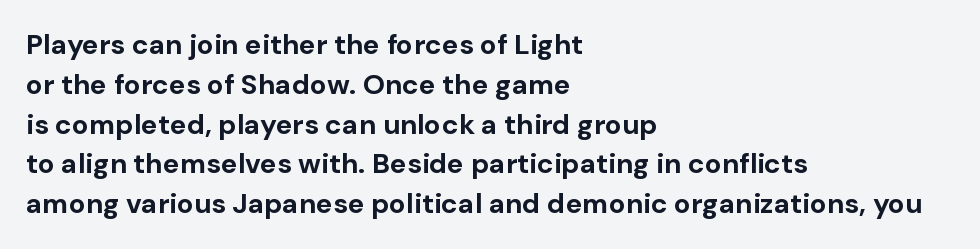
{"serif": "no", "italic": "no", "bold": "yes", "weight": "bold", "width": "normal", "stroke_contrast": "low", "x_height": "medium", "monospaced": "no", "underline": "no", "align": "left", "line_spacing": "normal", "line_spacing_ratio": 1.42, "letter_spacing": "normal", "letter_spacing_em": 0.0, "glyph_px": 28}
